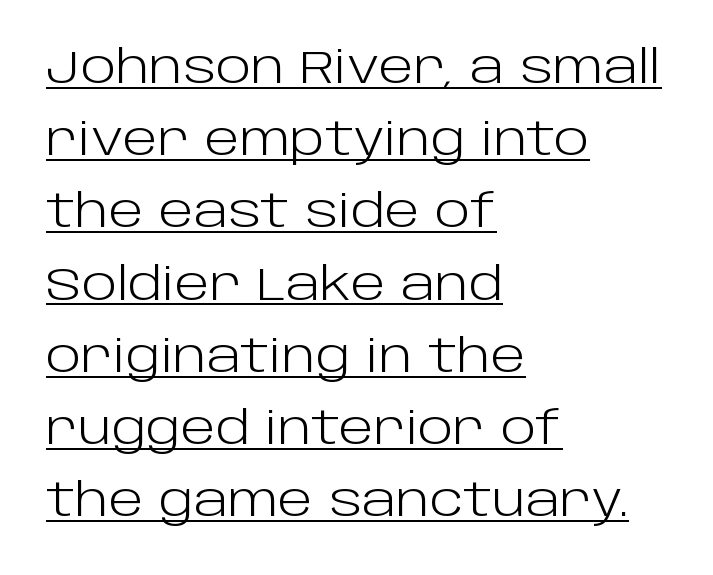
The image shows 46 px light sans-serif type, upright; set left-aligned, normal line spacing (1.57x), normal letter spacing, underlined; low stroke contrast and a large x-height.
